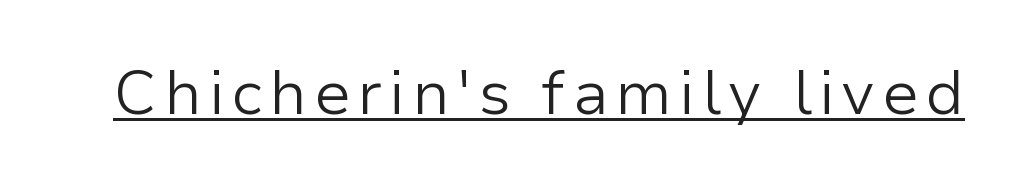
Q: Is the text bold? A: No.
Q: Is the text italic (slanted)? A: No, it is upright.
Q: Is the typeface a serif or a sans-serif typeface? A: Sans-serif.
Q: Is the text underlined? A: Yes.
Q: Width (condensed, normal, or wide)? A: Normal.
Q: Stroke contrast? A: Low.
Q: x-height? A: Medium.
Q: Monospaced? A: No.
